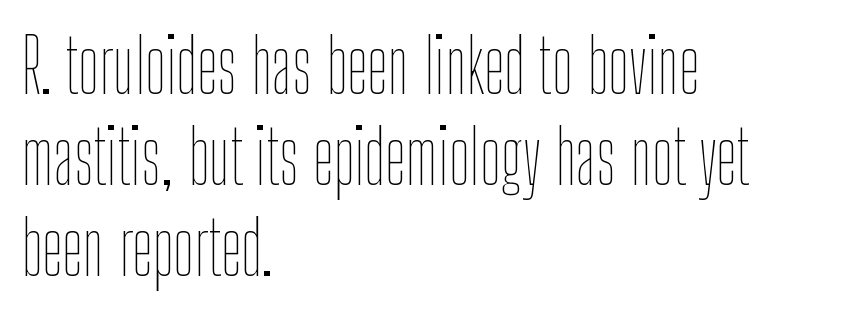
The letters advance in unequal steps, a hallmark of proportional type. Is the type heavy? It reads as light-to-regular instead. Descenders are the only things crossing below the line. Casual observation: everything's shoved over to the left.
